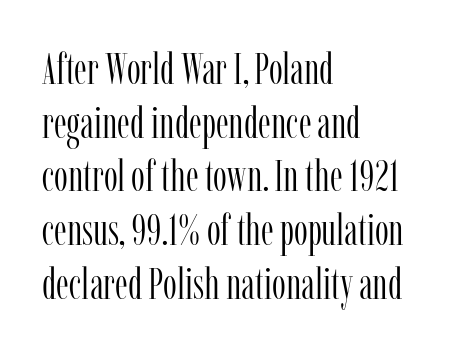
{"serif": "yes", "italic": "no", "bold": "no", "weight": "light", "width": "condensed", "stroke_contrast": "low", "x_height": "medium", "monospaced": "no", "underline": "no", "align": "left", "line_spacing_ratio": 1.22, "letter_spacing": "normal", "letter_spacing_em": 0.0, "glyph_px": 44}
